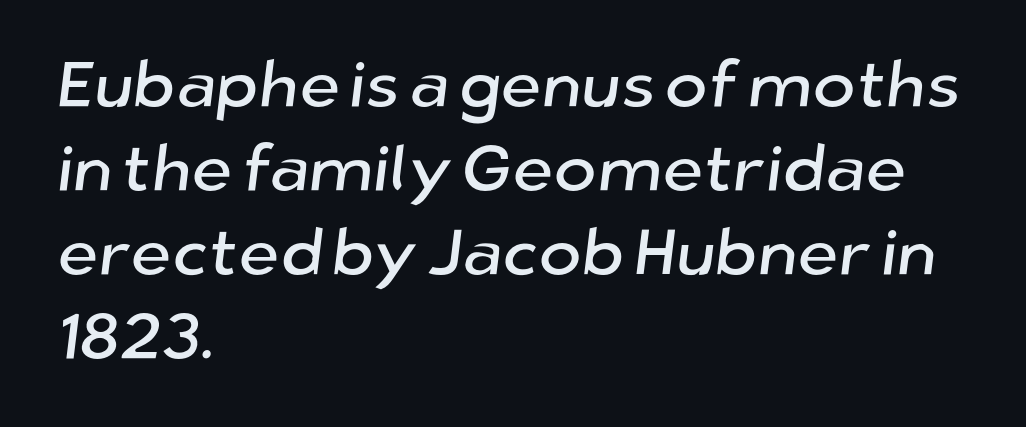
{"serif": "no", "width": "normal", "stroke_contrast": "low", "x_height": "medium", "monospaced": "no", "underline": "no", "align": "left", "line_spacing": "normal", "line_spacing_ratio": 1.29, "letter_spacing": "normal", "letter_spacing_em": 0.0, "glyph_px": 65}
